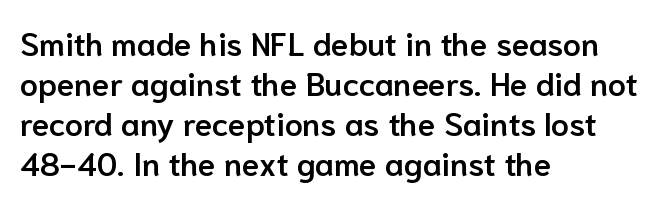
Think of a printed novel: that variable character pitch is what you see here. Semibold letterforms, between regular and bold. Is the block centered? No — it sits flush against the left margin. Regarding leading, the lines here are spaced in the standard way.
